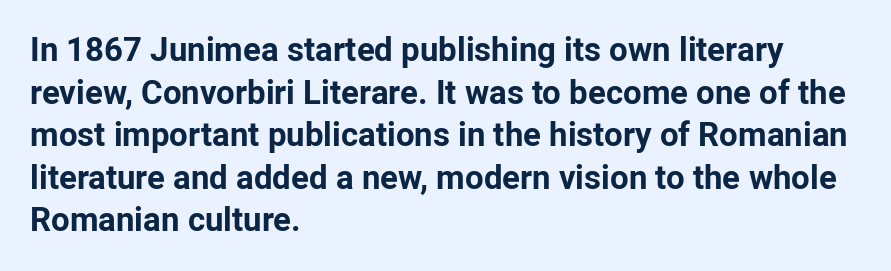
{"serif": "no", "italic": "no", "bold": "yes", "weight": "bold", "width": "normal", "stroke_contrast": "low", "x_height": "medium", "monospaced": "no", "underline": "no", "align": "left", "line_spacing": "normal", "line_spacing_ratio": 1.29, "letter_spacing": "normal", "letter_spacing_em": 0.0, "glyph_px": 33}
